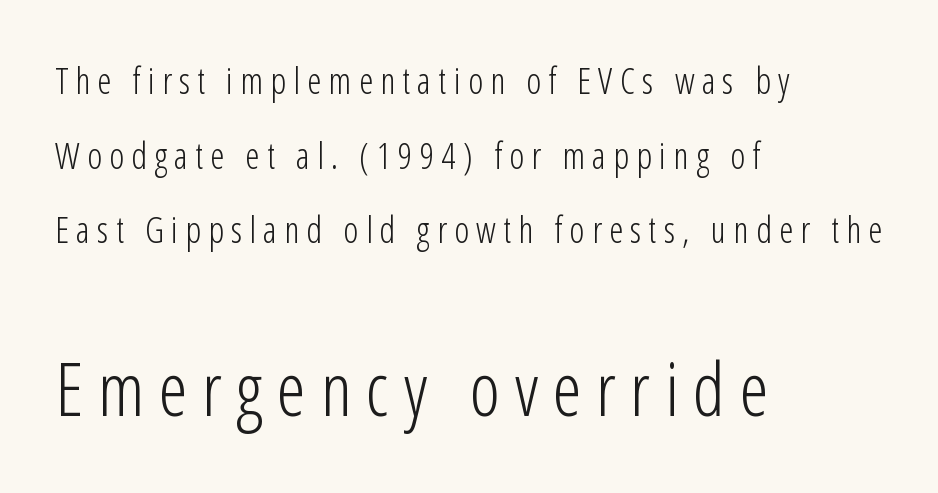
The image shows 73 px light, condensed sans-serif type, upright; set left-aligned, loose line spacing (2.07x), unusually wide letter spacing (+0.2 em), not underlined; the second (bottom) block is 2.03x larger; low stroke contrast and a medium x-height.
